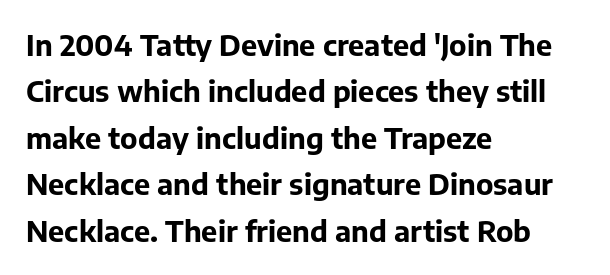
The image shows 29 px bold sans-serif type, upright; set left-aligned, normal line spacing (1.6x), normal letter spacing, not underlined; low stroke contrast and a medium x-height.
